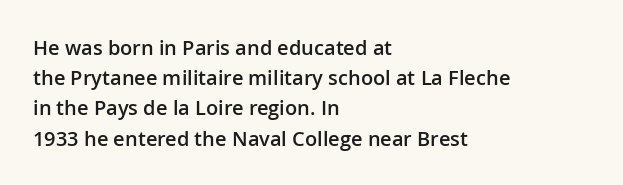
{"italic": "no", "bold": "semi", "underline": "no", "align": "left", "line_spacing": "normal", "line_spacing_ratio": 1.51, "letter_spacing": "normal", "letter_spacing_em": 0.0, "glyph_px": 20}
